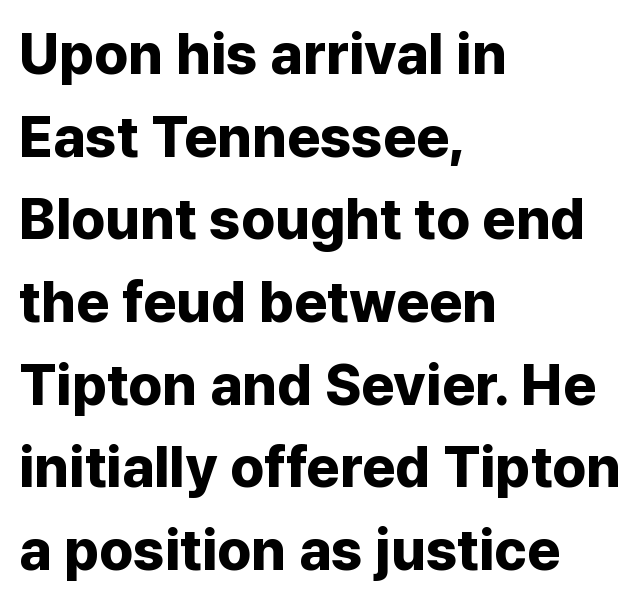
The image shows 57 px bold sans-serif type, upright; set left-aligned, normal line spacing (1.45x), normal letter spacing, not underlined; low stroke contrast and a medium x-height.
